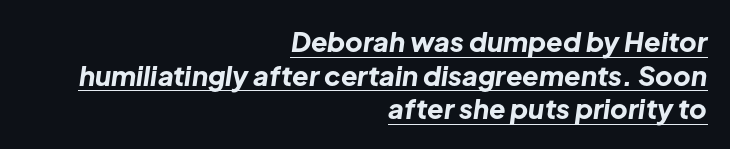
Q: Is the text bold? A: Yes.
Q: Is the text italic (slanted)? A: Yes, it leans right by about 8 degrees.
Q: Is the text underlined? A: Yes.
Q: How is the paragraph aligned? A: Right-aligned.
Q: Is the spacing between letters normal or unusually wide? A: Normal.
Q: Is the spacing between lines tight, normal or loose? A: Normal.
